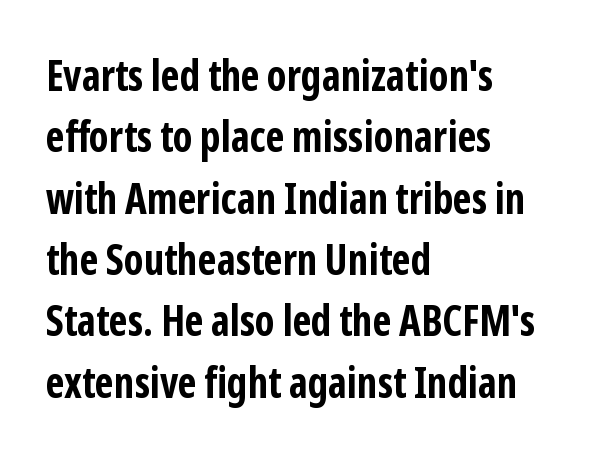
The image shows 42 px bold, condensed sans-serif type, upright; set left-aligned, normal line spacing (1.46x), normal letter spacing, not underlined; low stroke contrast and a medium x-height.
